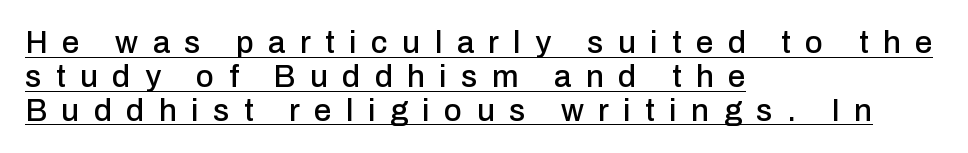
Q: Is the text italic (slanted)? A: No, it is upright.
Q: Is the typeface a serif or a sans-serif typeface? A: Sans-serif.
Q: Is the text underlined? A: Yes.
Q: How is the paragraph aligned? A: Left-aligned.
Q: Is the spacing between letters normal or unusually wide? A: Unusually wide.
Q: Is the spacing between lines tight, normal or loose? A: Tight.
Q: Width (condensed, normal, or wide)? A: Normal.
Q: Stroke contrast? A: Low.
Q: x-height? A: Medium.
Q: Monospaced? A: No.
